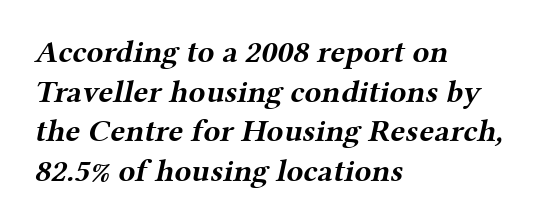
Q: Is the text bold? A: Yes.
Q: Is the typeface a serif or a sans-serif typeface? A: Serif.
Q: Is the text underlined? A: No.
Q: How is the paragraph aligned? A: Left-aligned.
Q: Is the spacing between letters normal or unusually wide? A: Normal.
Q: Is the spacing between lines tight, normal or loose? A: Normal.
Q: Width (condensed, normal, or wide)? A: Wide.
Q: Stroke contrast? A: Medium.
Q: x-height? A: Medium.
Q: Monospaced? A: No.
